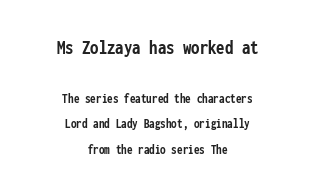
The image shows 21 px bold type, upright; set centered, line spacing 1.82x, normal letter spacing, not underlined; the first (top) block is 1.5x larger.
